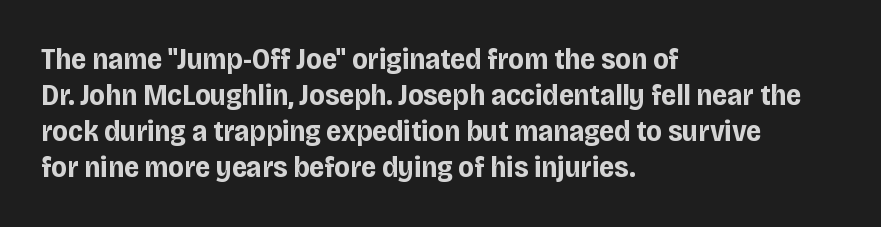
The image shows 30 px bold, condensed sans-serif type, upright; set left-aligned, line spacing 1.2x, normal letter spacing, not underlined; low stroke contrast and a large x-height.
